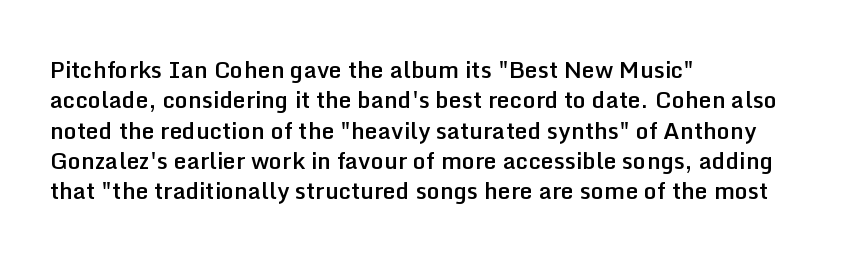
The image shows 23 px text type, upright; set left-aligned, normal line spacing (1.32x), normal letter spacing, not underlined.
